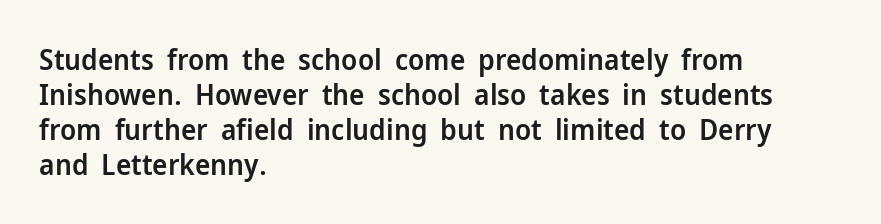
{"serif": "no", "italic": "no", "bold": "semi", "weight": "semibold", "width": "normal", "stroke_contrast": "low", "x_height": "medium", "monospaced": "no", "underline": "no", "align": "left", "line_spacing_ratio": 1.21, "letter_spacing": "normal", "letter_spacing_em": 0.0, "glyph_px": 29}
